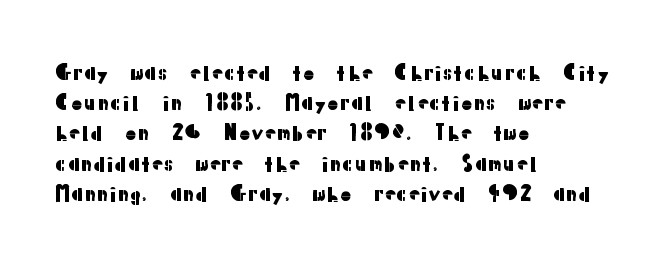
The image shows 21 px text type, upright; set left-aligned, normal line spacing (1.44x), normal letter spacing, not underlined.
